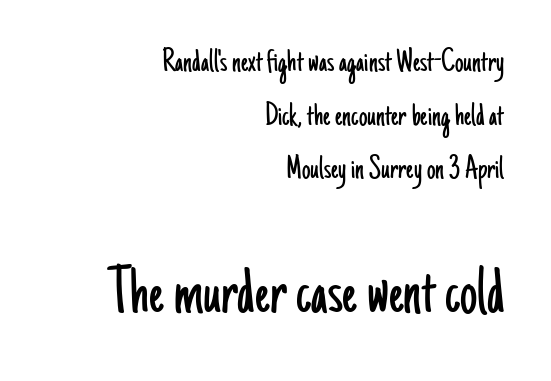
Classification — sans serif. Alignment: flush right. Underline: absent. Each word holds together tightly as a unit, with standard inter-letter gaps. Do the characters align in a grid? No, the font is proportional.
